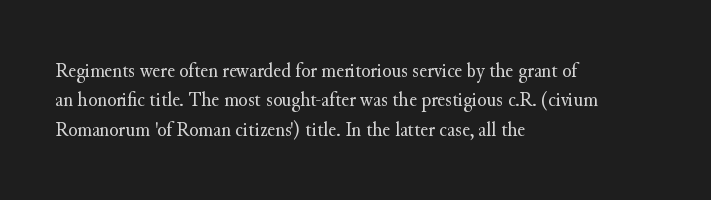
The image shows 21 px text type, upright; set left-aligned, normal line spacing (1.4x), normal letter spacing, not underlined.
